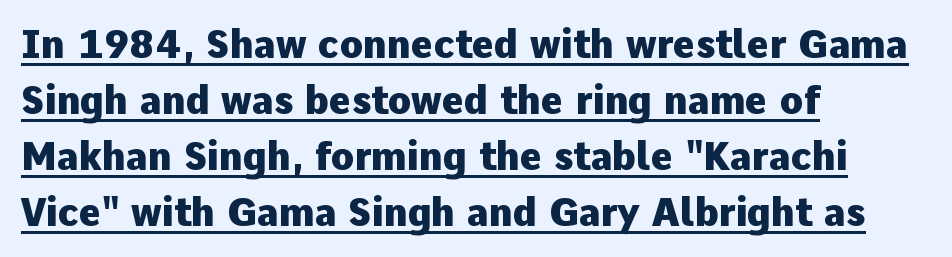
The image shows 38 px heavy sans-serif type, upright; set left-aligned, normal line spacing (1.47x), normal letter spacing, underlined; low stroke contrast and a medium x-height.
